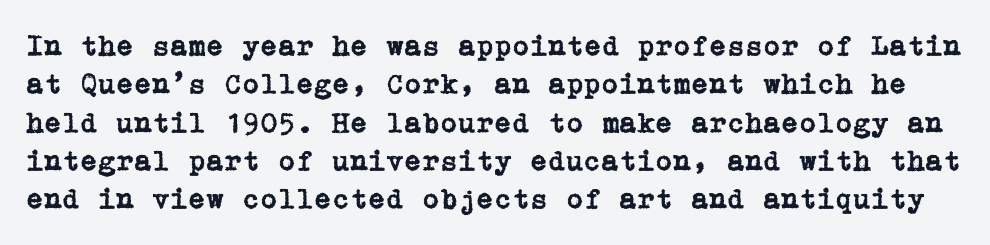
Q: Is the text italic (slanted)? A: No, it is upright.
Q: Is the typeface a serif or a sans-serif typeface? A: Serif.
Q: Is the text underlined? A: No.
Q: Is the spacing between letters normal or unusually wide? A: Normal.
Q: Is the spacing between lines tight, normal or loose? A: Normal.
Q: Width (condensed, normal, or wide)? A: Normal.
Q: Stroke contrast? A: Low.
Q: x-height? A: Medium.
